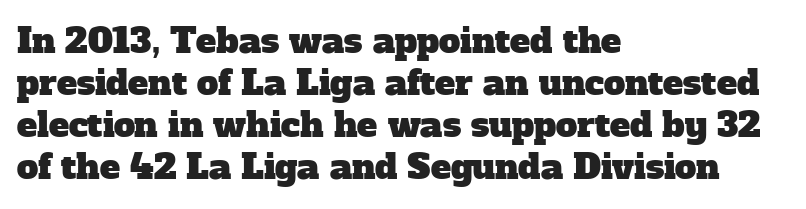
The image shows 34 px serif type; set left-aligned, line spacing 1.24x, normal letter spacing, not underlined; low stroke contrast and a medium x-height.
